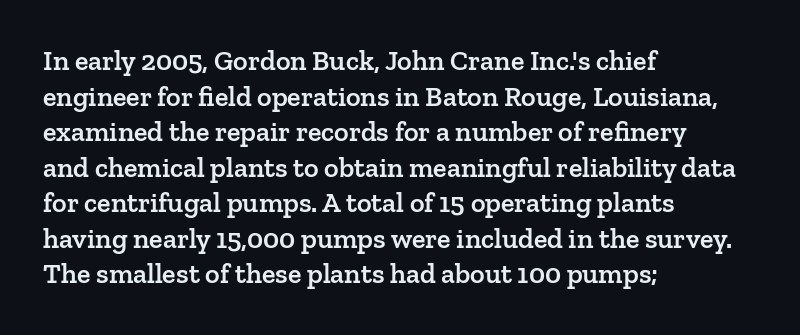
The image shows 28 px semibold serif type, upright; set left-aligned, normal line spacing (1.27x), normal letter spacing, not underlined; low stroke contrast and a medium x-height.
